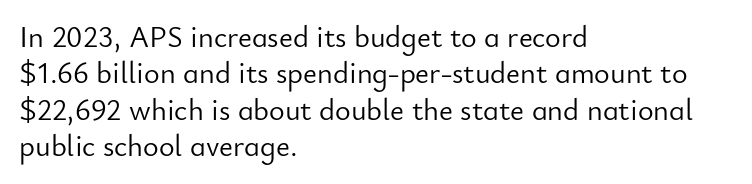
Q: Is the text bold? A: No.
Q: Is the text italic (slanted)? A: No, it is upright.
Q: Is the typeface a serif or a sans-serif typeface? A: Sans-serif.
Q: Is the text underlined? A: No.
Q: How is the paragraph aligned? A: Left-aligned.
Q: Is the spacing between letters normal or unusually wide? A: Normal.
Q: Width (condensed, normal, or wide)? A: Normal.
Q: Stroke contrast? A: Low.
Q: x-height? A: Small.
Q: Monospaced? A: No.
